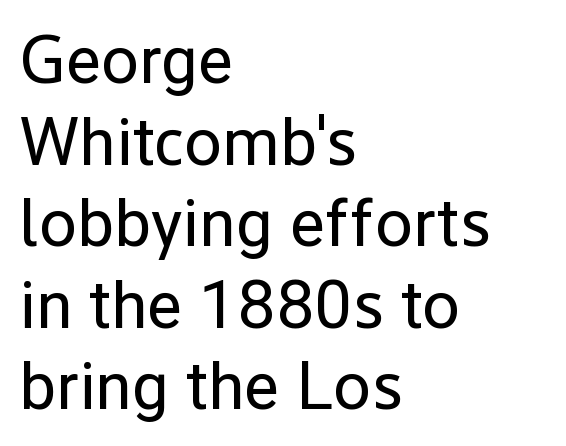
The rendering uses natural spacing where letterforms have individual widths. Tracking here is standard; glyphs follow each other at the usual distance. Vertical stems look standard width or narrower in stroke. Compared with a centered layout, this one pins lines to the left instead. The specimen omits any rule beneath the text block's lines.
